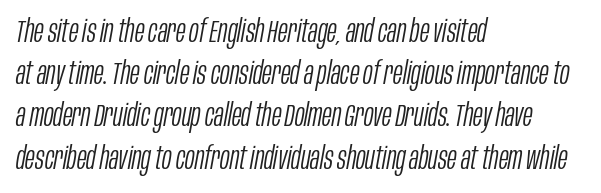
The image shows 32 px light, condensed type, italic (leaning right); set left-aligned, normal line spacing (1.32x), normal letter spacing, not underlined; low stroke contrast and a large x-height.
